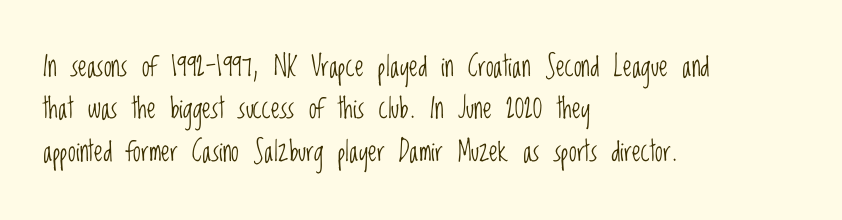
The image shows 28 px light, condensed sans-serif type, upright; set left-aligned, normal line spacing (1.51x), normal letter spacing, not underlined; low stroke contrast and a large x-height.
